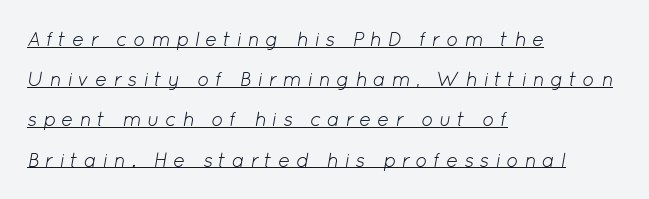
Q: Is the text bold? A: No.
Q: Is the text italic (slanted)? A: Yes, it leans right by about 12 degrees.
Q: Is the text underlined? A: Yes.
Q: How is the paragraph aligned? A: Left-aligned.
Q: Is the spacing between letters normal or unusually wide? A: Unusually wide.
Q: Is the spacing between lines tight, normal or loose? A: Loose.
